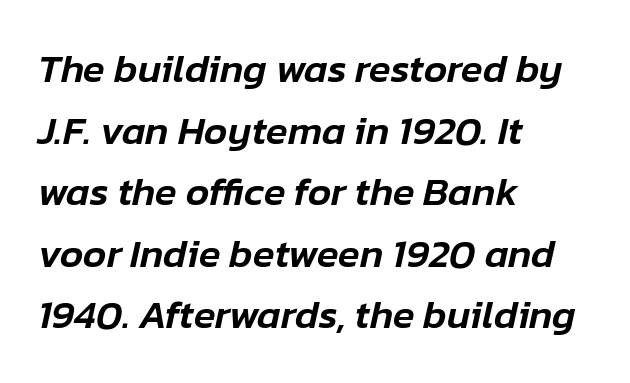
Q: Is the text italic (slanted)? A: Yes, it leans right by about 12 degrees.
Q: Is the text underlined? A: No.
Q: How is the paragraph aligned? A: Left-aligned.
Q: Is the spacing between letters normal or unusually wide? A: Normal.
Q: Is the spacing between lines tight, normal or loose? A: Normal.
Q: Width (condensed, normal, or wide)? A: Normal.
Q: Stroke contrast? A: Low.
Q: x-height? A: Medium.
Q: Monospaced? A: No.
